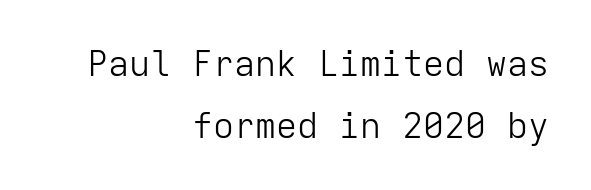
Each row of text sits above clean, open space. Each letter, wide or thin by design, is forced into the same width here. Do the letters lean? They stand straight. The text block is weighted toward the right margin, trailing off unevenly leftward.
